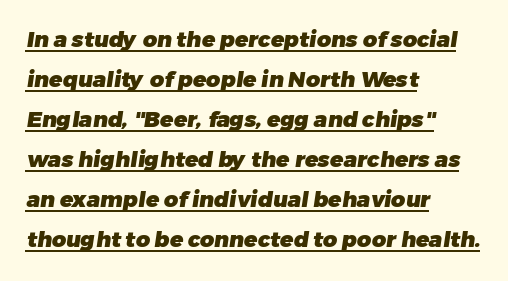
The image shows 22 px bold type; set left-aligned, line spacing 1.82x, normal letter spacing, underlined.
